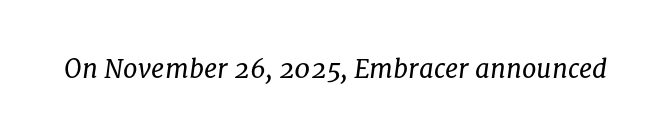
No chunkiness to these letters — they're not bold. Is the type slanted? Yes — the strokes lean at a clear angle. The baseline area is clear. The face used here is rendered with its standard letterfit.
